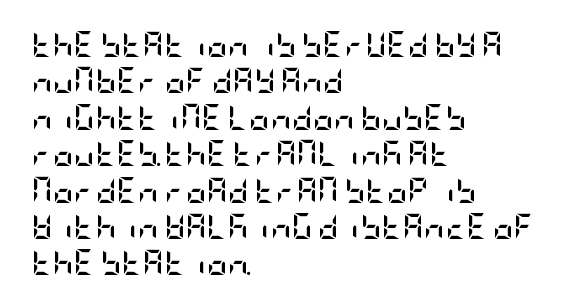
Characters remain perfectly vertical along every line. The passage is arranged the way most books set body copy — flush left. These lines sit exactly where default settings would place them. Nobody touched the tracking dial on this one. Descender tails drop into unmarked territory. Is the type bold? Yes — the strokes are clearly thick and heavy.
